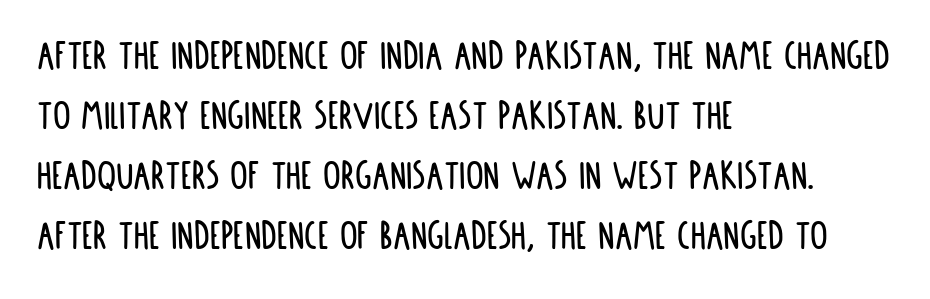
Q: Is the text italic (slanted)? A: No, it is upright.
Q: Is the typeface a serif or a sans-serif typeface? A: Sans-serif.
Q: Is the text underlined? A: No.
Q: How is the paragraph aligned? A: Left-aligned.
Q: Is the spacing between letters normal or unusually wide? A: Normal.
Q: Is the spacing between lines tight, normal or loose? A: Normal.
Q: Width (condensed, normal, or wide)? A: Condensed.
Q: Stroke contrast? A: Low.
Q: x-height? A: Large.
Q: Monospaced? A: No.
